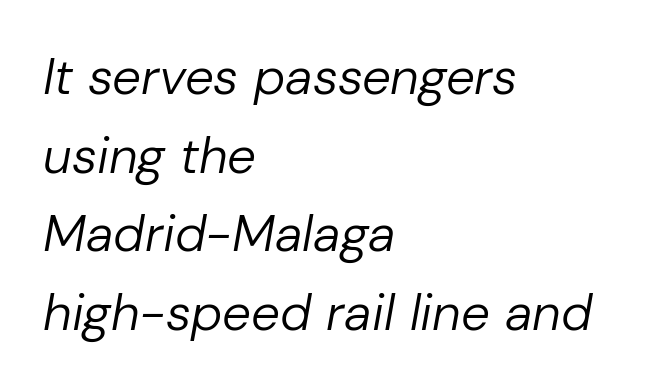
Q: Is the text bold? A: No.
Q: Is the text italic (slanted)? A: Yes, it leans right by about 10 degrees.
Q: Is the text underlined? A: No.
Q: How is the paragraph aligned? A: Left-aligned.
Q: Is the spacing between letters normal or unusually wide? A: Normal.
Q: Is the spacing between lines tight, normal or loose? A: Normal.
Q: Width (condensed, normal, or wide)? A: Normal.
Q: Stroke contrast? A: Low.
Q: x-height? A: Medium.
Q: Monospaced? A: No.
